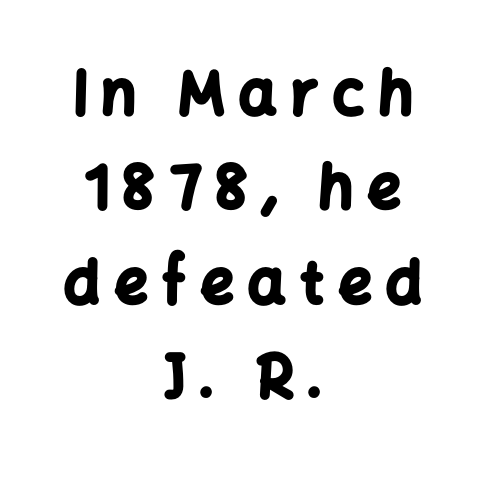
The image shows 59 px bold sans-serif type, upright; set centered, normal line spacing (1.6x), unusually wide letter spacing (+0.24 em), not underlined; low stroke contrast and a medium x-height.
